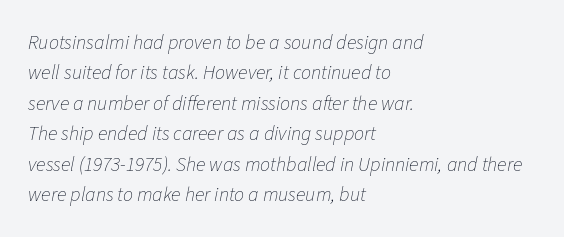
Q: Is the text bold? A: No.
Q: Is the text italic (slanted)? A: Yes, it leans right by about 11 degrees.
Q: Is the text underlined? A: No.
Q: How is the paragraph aligned? A: Left-aligned.
Q: Is the spacing between letters normal or unusually wide? A: Normal.
Q: Is the spacing between lines tight, normal or loose? A: Normal.
